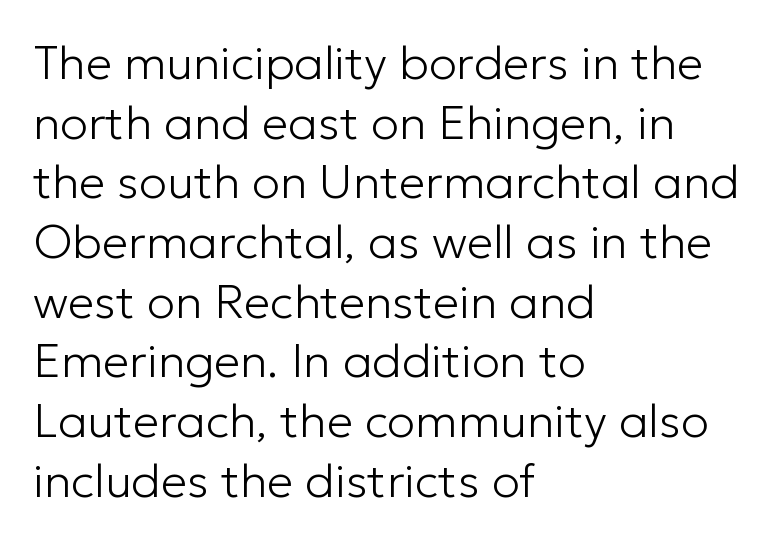
The image shows 47 px light sans-serif type, upright; set left-aligned, normal line spacing (1.27x), normal letter spacing, not underlined; low stroke contrast and a medium x-height.
